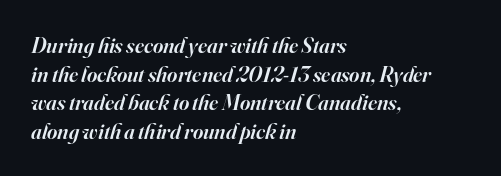
Only glyphs here, with clear space below each row. The glyphs look as if they've been sheared to an angle. Caption: standard tracking, unaltered. The paragraph has a hard left edge and a soft right edge.
